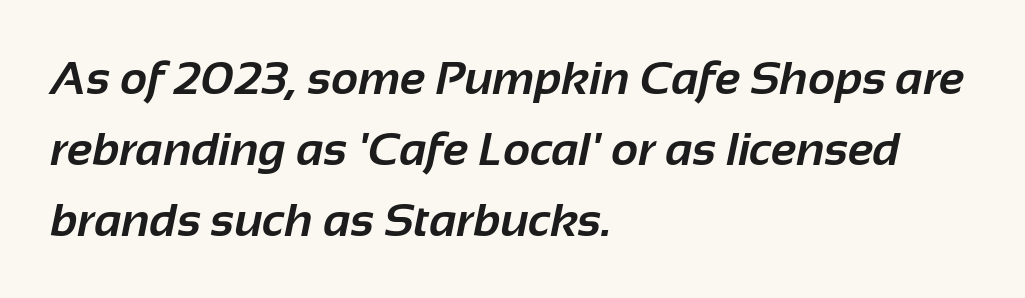
{"serif": "no", "bold": "yes", "weight": "bold", "width": "normal", "stroke_contrast": "low", "x_height": "medium", "monospaced": "no", "underline": "no", "align": "left", "line_spacing": "normal", "line_spacing_ratio": 1.51, "letter_spacing": "normal", "letter_spacing_em": 0.0, "glyph_px": 47}
